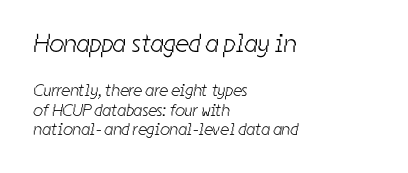
{"bold": "no", "underline": "no", "align": "left", "line_spacing_ratio": 1.16, "letter_spacing": "normal", "letter_spacing_em": 0.0, "larger_block": "first", "size_ratio": 1.53, "glyph_px": 26}
